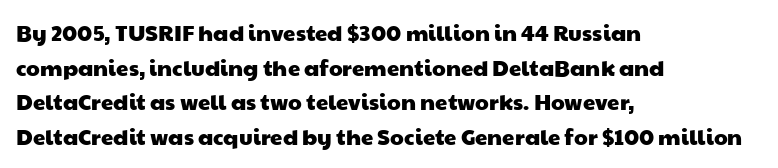
The space between consecutive lines is moderate. The type is set solid horizontally, with unmodified tracking. The passage is arranged the way most books set body copy — flush left. A bare baseline throughout the passage.
